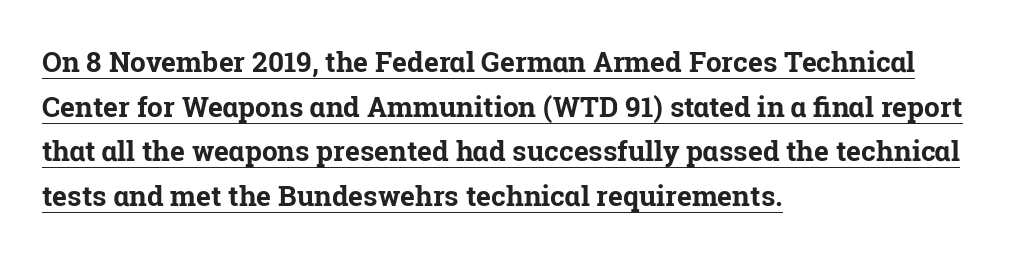
The image shows 28 px bold serif type, upright; set left-aligned, normal line spacing (1.59x), normal letter spacing, underlined; low stroke contrast and a medium x-height.
